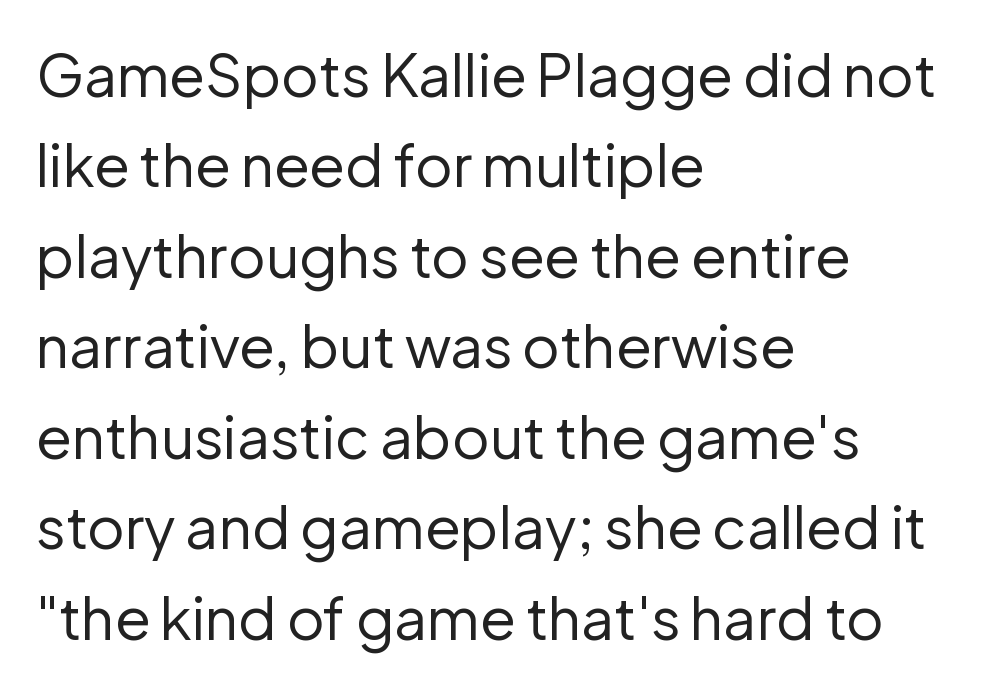
Q: Is the text bold? A: No.
Q: Is the text italic (slanted)? A: No, it is upright.
Q: Is the typeface a serif or a sans-serif typeface? A: Sans-serif.
Q: Is the text underlined? A: No.
Q: How is the paragraph aligned? A: Left-aligned.
Q: Is the spacing between letters normal or unusually wide? A: Normal.
Q: Is the spacing between lines tight, normal or loose? A: Normal.
Q: Width (condensed, normal, or wide)? A: Normal.
Q: Stroke contrast? A: Low.
Q: x-height? A: Medium.
Q: Monospaced? A: No.
